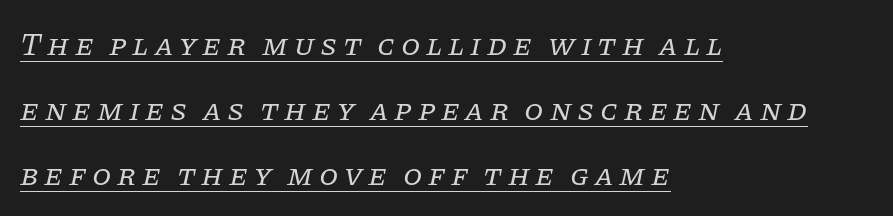
Q: Is the text bold? A: No.
Q: Is the text italic (slanted)? A: Yes, it leans right by about 11 degrees.
Q: Is the typeface a serif or a sans-serif typeface? A: Serif.
Q: Is the text underlined? A: Yes.
Q: How is the paragraph aligned? A: Left-aligned.
Q: Is the spacing between lines tight, normal or loose? A: Loose.
Q: Width (condensed, normal, or wide)? A: Normal.
Q: Stroke contrast? A: Low.
Q: x-height? A: Large.
Q: Monospaced? A: No.
